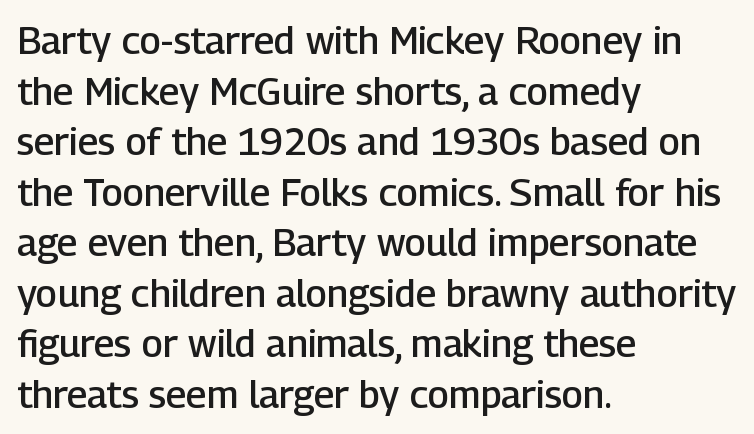
Only glyphs here, with clear space below each row. Do the characters align in a grid? No, the font is proportional. The line-height multiplier appears to be the usual default. How heavy is the stroke? Medium-heavy — a semibold, shy of bold. Every stem runs plumb, perpendicular to the baseline.
